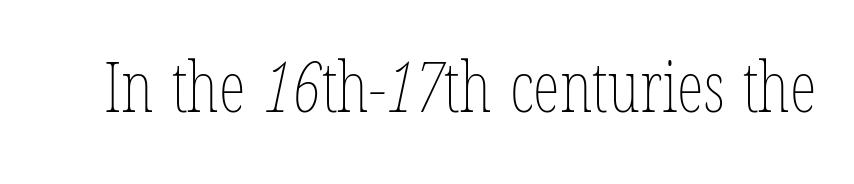
The image shows 69 px thin, condensed type; set normal letter spacing, not underlined; low stroke contrast and a medium x-height.
